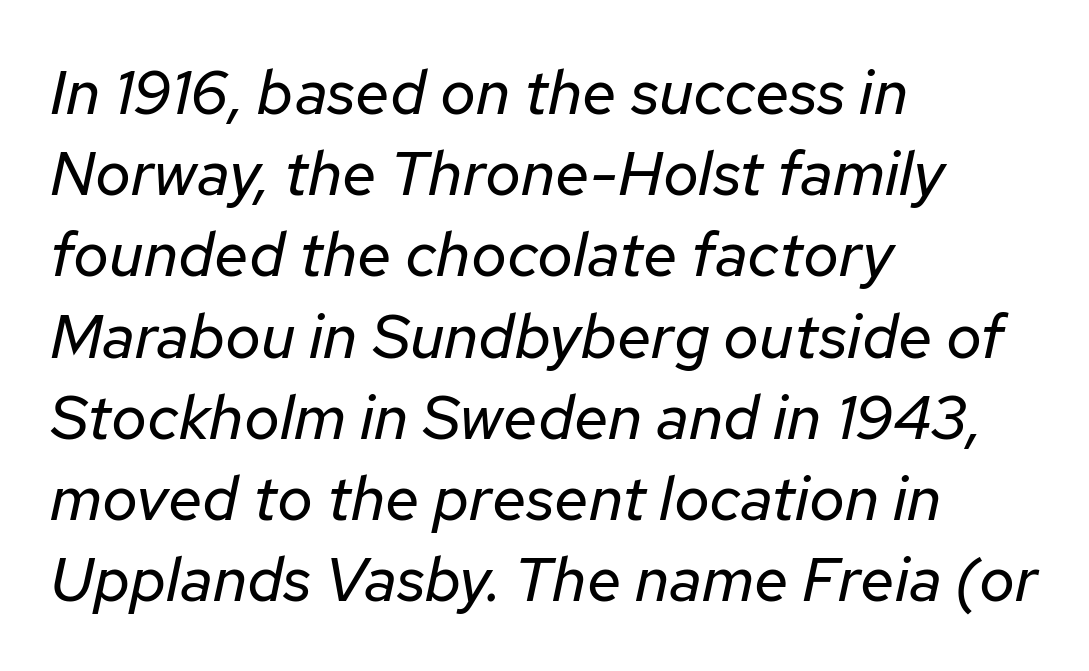
Q: Is the text bold? A: No.
Q: Is the text italic (slanted)? A: Yes, it leans right by about 12 degrees.
Q: Is the text underlined? A: No.
Q: How is the paragraph aligned? A: Left-aligned.
Q: Is the spacing between letters normal or unusually wide? A: Normal.
Q: Is the spacing between lines tight, normal or loose? A: Normal.
Q: Width (condensed, normal, or wide)? A: Normal.
Q: Stroke contrast? A: Low.
Q: x-height? A: Medium.
Q: Monospaced? A: No.
